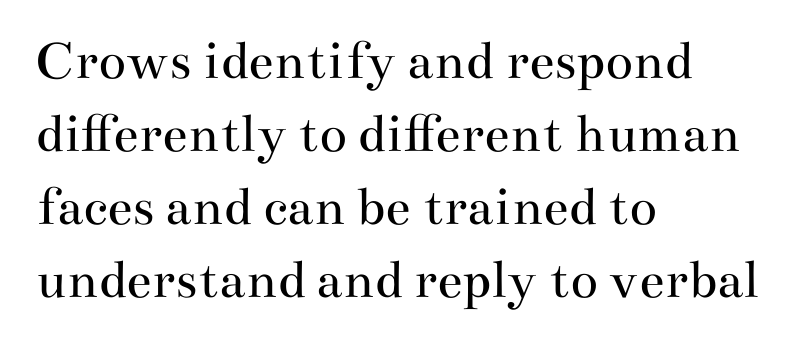
Q: Is the text bold? A: No.
Q: Is the text italic (slanted)? A: No, it is upright.
Q: Is the typeface a serif or a sans-serif typeface? A: Serif.
Q: Is the text underlined? A: No.
Q: How is the paragraph aligned? A: Left-aligned.
Q: Is the spacing between letters normal or unusually wide? A: Normal.
Q: Is the spacing between lines tight, normal or loose? A: Normal.
Q: Width (condensed, normal, or wide)? A: Wide.
Q: Stroke contrast? A: Medium.
Q: x-height? A: Small.
Q: Monospaced? A: No.
